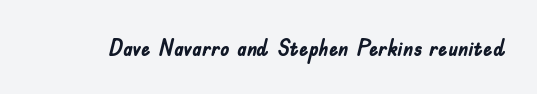
Q: Is the text bold? A: Yes.
Q: Is the text italic (slanted)? A: Yes.
Q: Is the text underlined? A: No.
Q: Is the spacing between letters normal or unusually wide? A: Normal.
